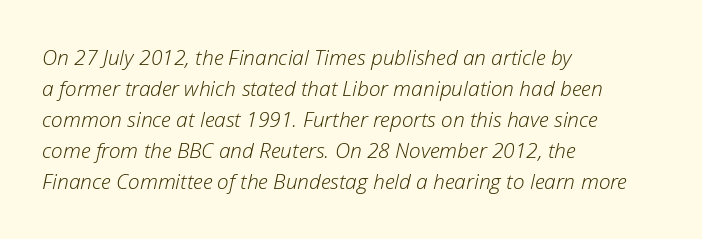
The image shows 21 px text type, italic (leaning right); set left-aligned, normal line spacing (1.48x), normal letter spacing, not underlined.
